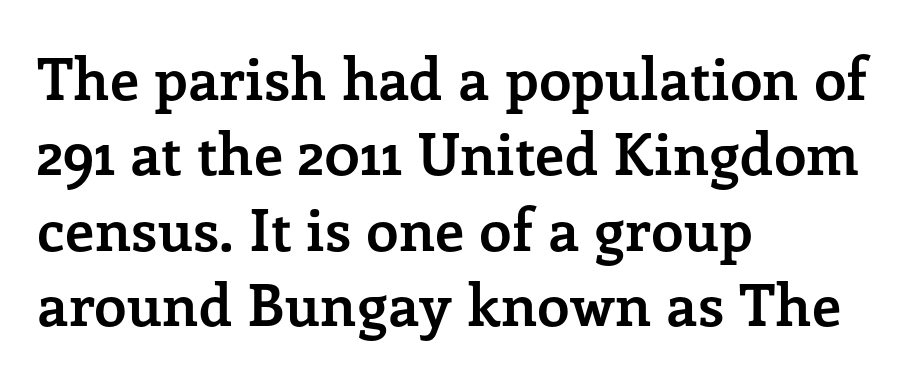
Q: Is the text bold? A: Yes.
Q: Is the text italic (slanted)? A: No, it is upright.
Q: Is the typeface a serif or a sans-serif typeface? A: Serif.
Q: Is the text underlined? A: No.
Q: How is the paragraph aligned? A: Left-aligned.
Q: Is the spacing between letters normal or unusually wide? A: Normal.
Q: Is the spacing between lines tight, normal or loose? A: Normal.
Q: Width (condensed, normal, or wide)? A: Normal.
Q: Stroke contrast? A: Low.
Q: x-height? A: Medium.
Q: Monospaced? A: No.
